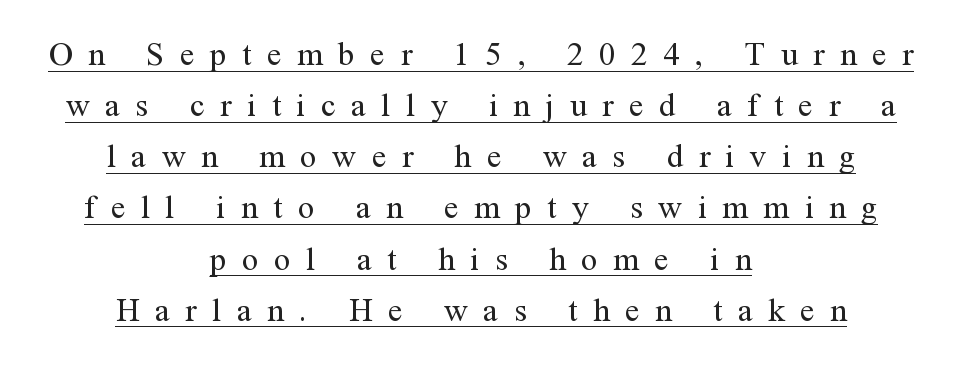
Where is the straight margin? There isn't one; the lines are centered. The passage shown stacks its lines at a standard gap. Caption: face not bold, strokes unweighted. Glyph-to-glyph distance is far greater than everyday printed text.
